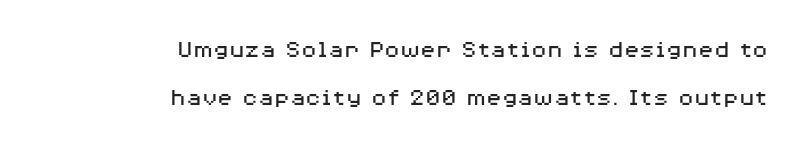
{"italic": "no", "bold": "no", "underline": "no", "align": "right", "line_spacing_ratio": 1.83, "letter_spacing": "normal", "letter_spacing_em": 0.0, "glyph_px": 26}
